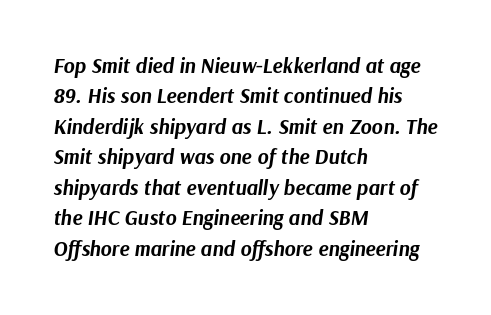
Q: Is the text bold? A: Yes.
Q: Is the text italic (slanted)? A: Yes, it leans right by about 9 degrees.
Q: Is the text underlined? A: No.
Q: How is the paragraph aligned? A: Left-aligned.
Q: Is the spacing between letters normal or unusually wide? A: Normal.
Q: Is the spacing between lines tight, normal or loose? A: Normal.
